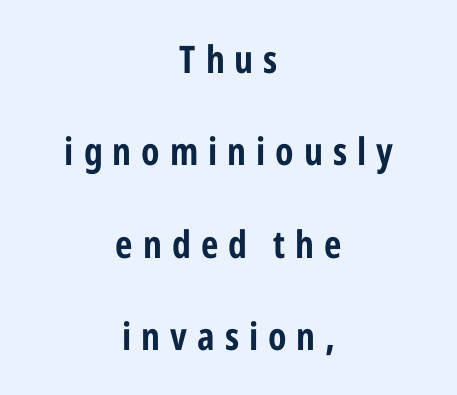
The image shows 38 px bold, condensed sans-serif type, upright; set centered, loose line spacing (2.43x), unusually wide letter spacing (+0.26 em), not underlined; low stroke contrast and a medium x-height.
